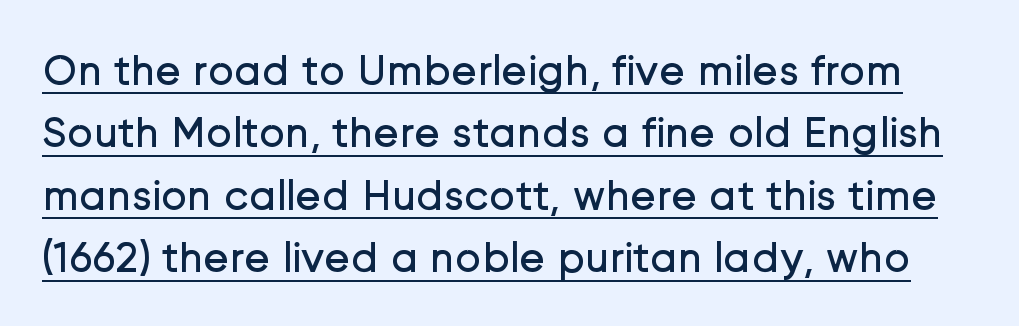
Q: Is the text bold? A: No.
Q: Is the text italic (slanted)? A: No, it is upright.
Q: Is the typeface a serif or a sans-serif typeface? A: Sans-serif.
Q: Is the text underlined? A: Yes.
Q: Is the spacing between letters normal or unusually wide? A: Normal.
Q: Is the spacing between lines tight, normal or loose? A: Normal.
Q: Width (condensed, normal, or wide)? A: Normal.
Q: Stroke contrast? A: Low.
Q: x-height? A: Medium.
Q: Monospaced? A: No.
